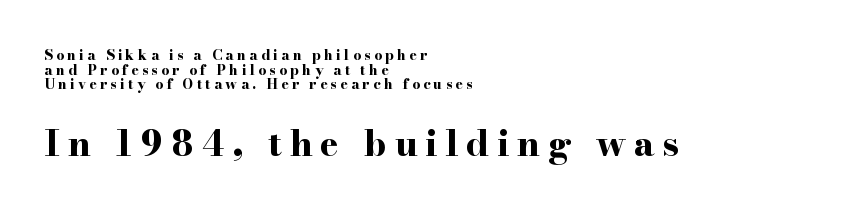
Q: Is the text bold? A: Yes.
Q: Is the text italic (slanted)? A: No, it is upright.
Q: Is the typeface a serif or a sans-serif typeface? A: Serif.
Q: Is the text underlined? A: No.
Q: How is the paragraph aligned? A: Left-aligned.
Q: Is the spacing between letters normal or unusually wide? A: Unusually wide.
Q: Is the spacing between lines tight, normal or loose? A: Tight.
Q: Which block of text is set in a larger size, the first (top) or the second (bottom)? A: The second (bottom) one.
Q: Width (condensed, normal, or wide)? A: Wide.
Q: Stroke contrast? A: High.
Q: x-height? A: Small.
Q: Monospaced? A: No.
